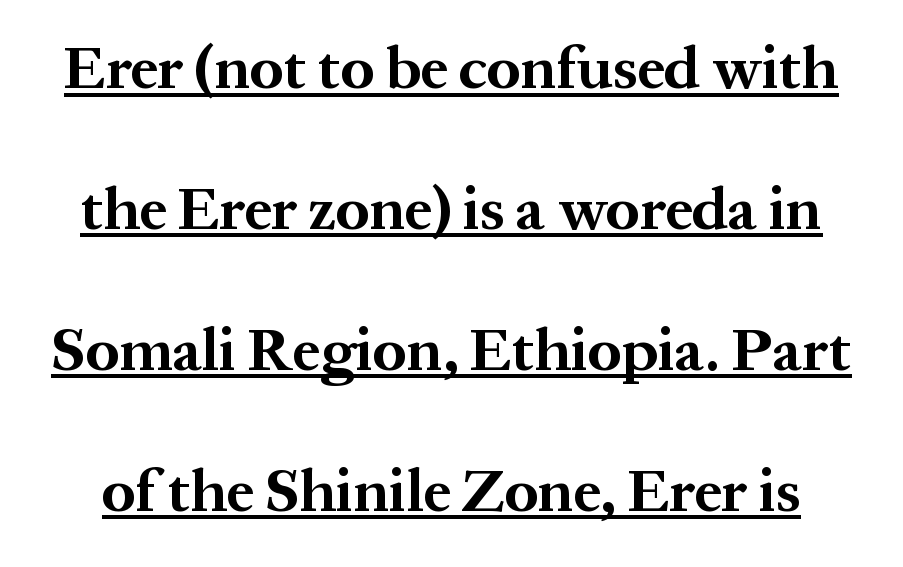
Q: Is the text bold? A: Yes.
Q: Is the text italic (slanted)? A: No, it is upright.
Q: Is the typeface a serif or a sans-serif typeface? A: Serif.
Q: Is the text underlined? A: Yes.
Q: Is the spacing between letters normal or unusually wide? A: Normal.
Q: Is the spacing between lines tight, normal or loose? A: Loose.
Q: Width (condensed, normal, or wide)? A: Normal.
Q: Stroke contrast? A: Medium.
Q: x-height? A: Medium.
Q: Monospaced? A: No.
